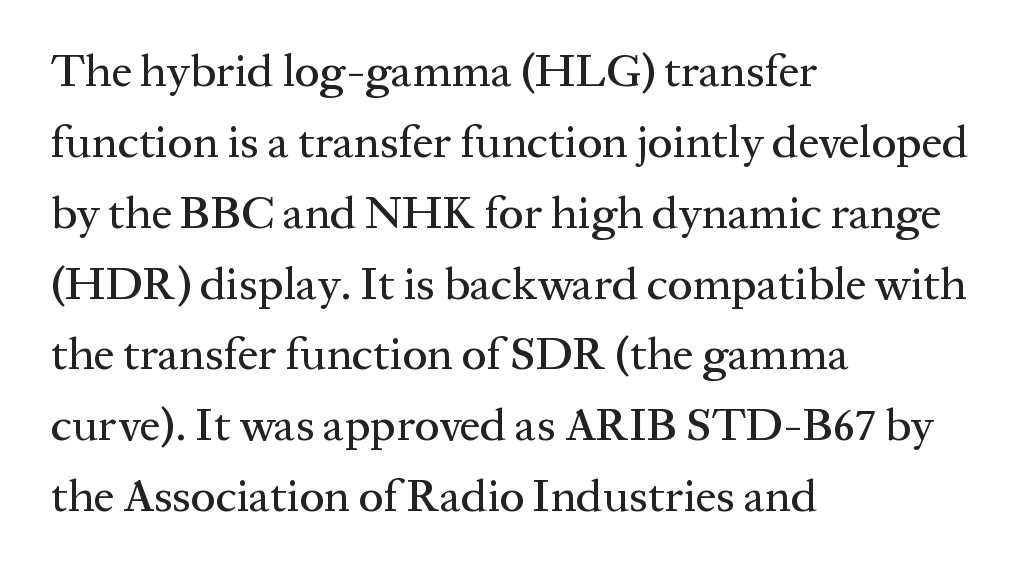
Q: Is the text italic (slanted)? A: No, it is upright.
Q: Is the typeface a serif or a sans-serif typeface? A: Serif.
Q: Is the text underlined? A: No.
Q: How is the paragraph aligned? A: Left-aligned.
Q: Is the spacing between letters normal or unusually wide? A: Normal.
Q: Is the spacing between lines tight, normal or loose? A: Normal.
Q: Width (condensed, normal, or wide)? A: Normal.
Q: Stroke contrast? A: Medium.
Q: x-height? A: Medium.
Q: Monospaced? A: No.
